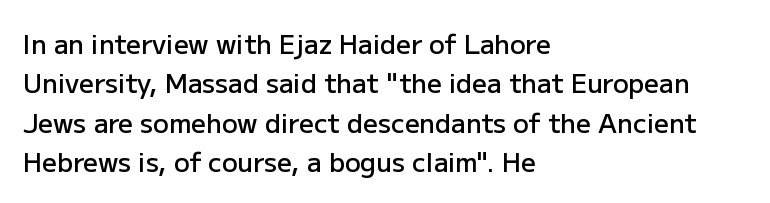
{"italic": "no", "bold": "semi", "underline": "no", "align": "left", "line_spacing": "normal", "line_spacing_ratio": 1.51, "letter_spacing": "normal", "letter_spacing_em": 0.0, "glyph_px": 26}
